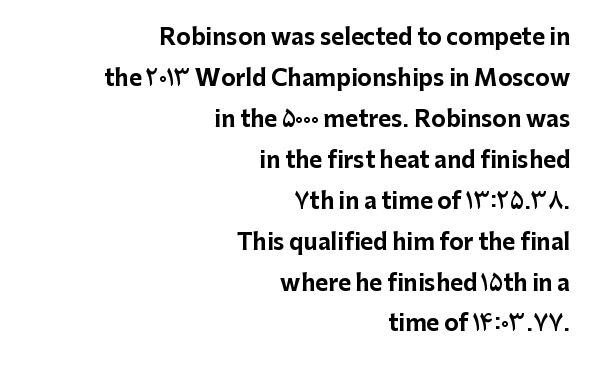
The image shows 22 px bold type, upright; set right-aligned, line spacing 1.86x, normal letter spacing, not underlined.
